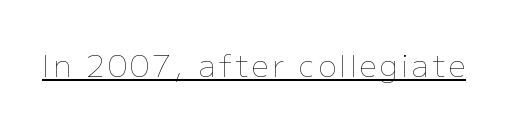
{"italic": "no", "bold": "no", "weight": "thin", "width": "normal", "stroke_contrast": "low", "x_height": "medium", "monospaced": "no", "underline": "yes", "glyph_px": 30}
